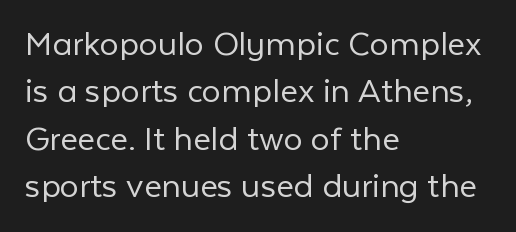
The image shows 38 px light sans-serif type, upright; set left-aligned, normal line spacing (1.25x), normal letter spacing, not underlined; low stroke contrast and a medium x-height.
